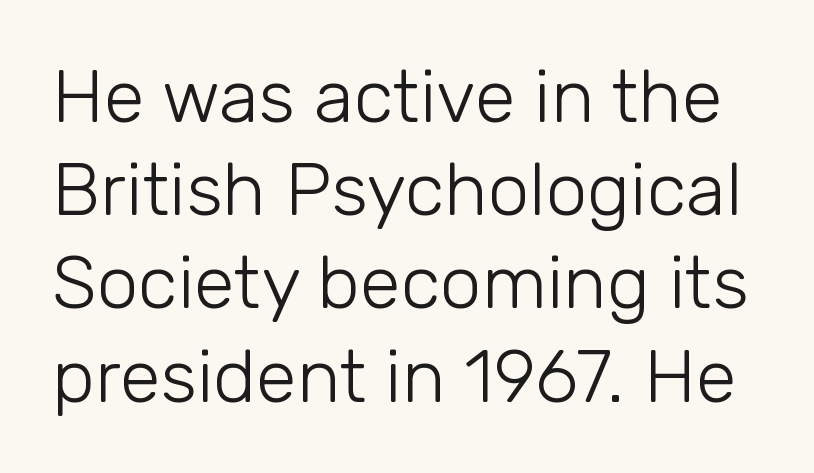
The image shows 74 px light sans-serif type, upright; set normal line spacing (1.26x), normal letter spacing, not underlined; low stroke contrast and a medium x-height.
